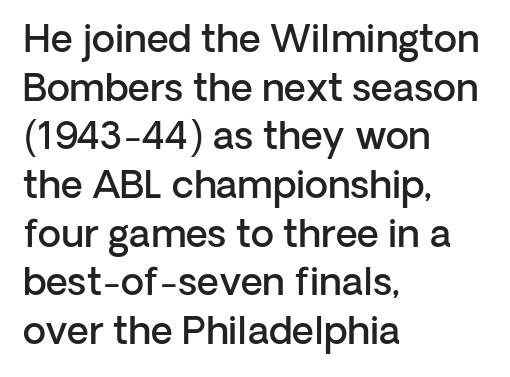
A typesetter would call this zero additional tracking. To sum up the face: it is a sans, with no serifs. The face used here is a semibold: visibly heavier than regular, lighter than bold. Varying glyph widths throughout — classic text-font behaviour. Nope, not italic — everything's standing straight.
